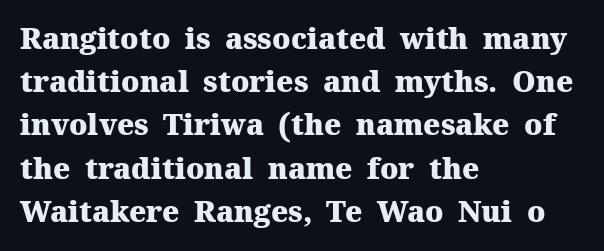
{"serif": "yes", "italic": "no", "bold": "yes", "weight": "heavy", "width": "normal", "stroke_contrast": "medium", "x_height": "medium", "monospaced": "no", "underline": "no", "align": "left", "line_spacing": "normal", "line_spacing_ratio": 1.49, "letter_spacing": "normal", "letter_spacing_em": 0.0, "glyph_px": 29}
